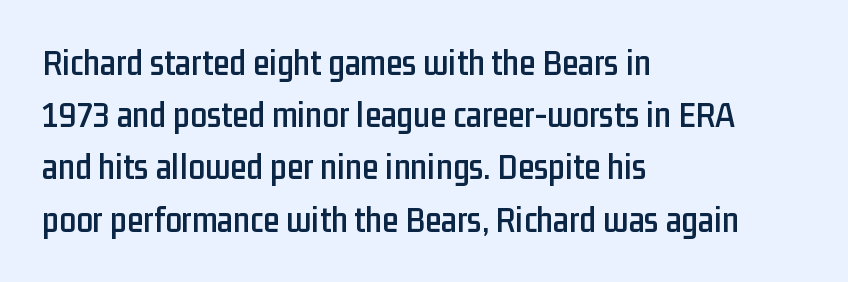
Q: Is the text italic (slanted)? A: No, it is upright.
Q: Is the typeface a serif or a sans-serif typeface? A: Sans-serif.
Q: Is the text underlined? A: No.
Q: How is the paragraph aligned? A: Left-aligned.
Q: Is the spacing between letters normal or unusually wide? A: Normal.
Q: Is the spacing between lines tight, normal or loose? A: Normal.
Q: Width (condensed, normal, or wide)? A: Condensed.
Q: Stroke contrast? A: Low.
Q: x-height? A: Medium.
Q: Monospaced? A: No.
